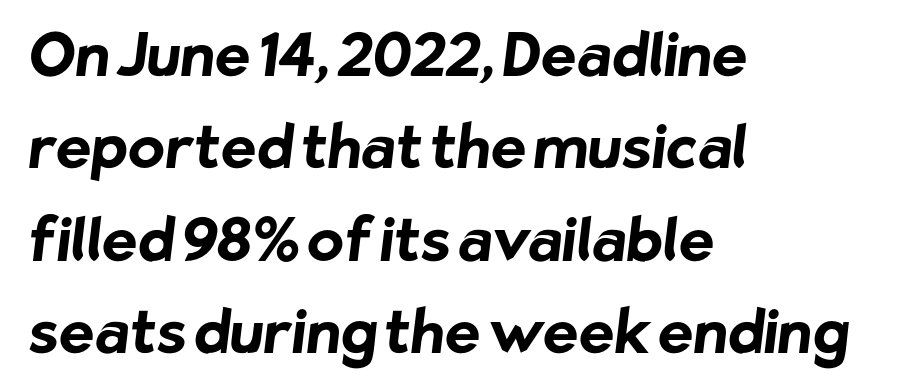
Q: Is the text bold? A: Yes.
Q: Is the typeface a serif or a sans-serif typeface? A: Sans-serif.
Q: Is the text underlined? A: No.
Q: How is the paragraph aligned? A: Left-aligned.
Q: Is the spacing between letters normal or unusually wide? A: Normal.
Q: Is the spacing between lines tight, normal or loose? A: Normal.
Q: Width (condensed, normal, or wide)? A: Normal.
Q: Stroke contrast? A: Low.
Q: x-height? A: Medium.
Q: Monospaced? A: No.
